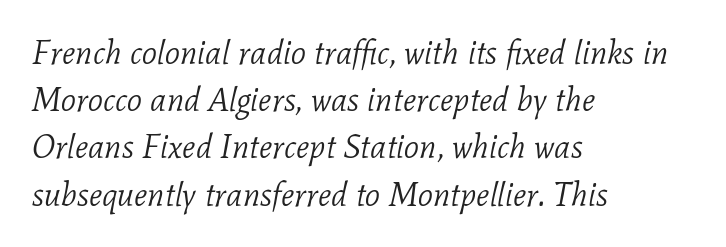
The lines sit at an ordinary, default distance from one another. Is the block centered? No — it sits flush against the left margin. Default kerning and tracking; the words read as compact shapes. Character widths vary here, with narrow letters taking less room than wide ones.
